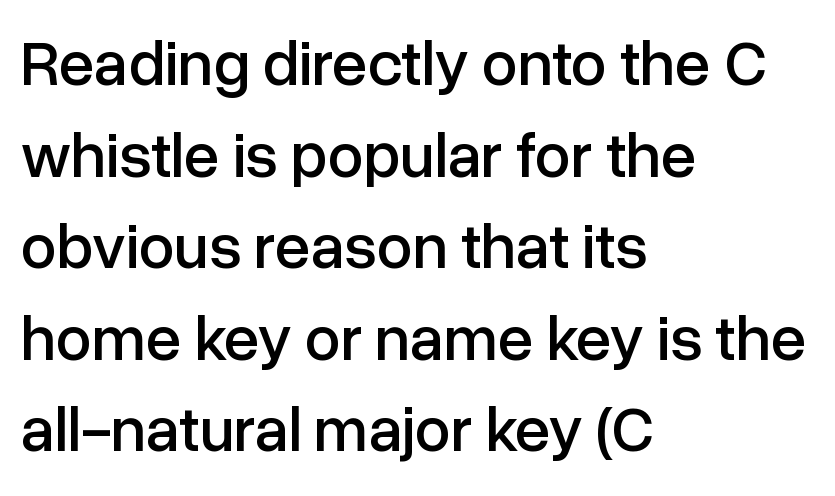
Q: Is the text italic (slanted)? A: No, it is upright.
Q: Is the typeface a serif or a sans-serif typeface? A: Sans-serif.
Q: Is the text underlined? A: No.
Q: How is the paragraph aligned? A: Left-aligned.
Q: Is the spacing between letters normal or unusually wide? A: Normal.
Q: Is the spacing between lines tight, normal or loose? A: Normal.
Q: Width (condensed, normal, or wide)? A: Normal.
Q: Stroke contrast? A: Low.
Q: x-height? A: Medium.
Q: Monospaced? A: No.
